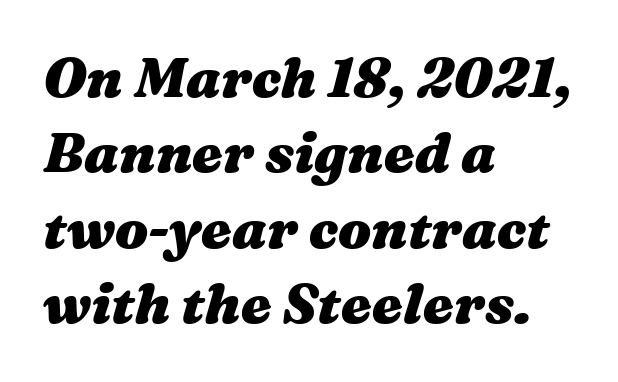
The image shows 55 px heavy, wide type, italic (leaning right); set left-aligned, normal line spacing (1.37x), normal letter spacing, not underlined; medium stroke contrast and a medium x-height.
